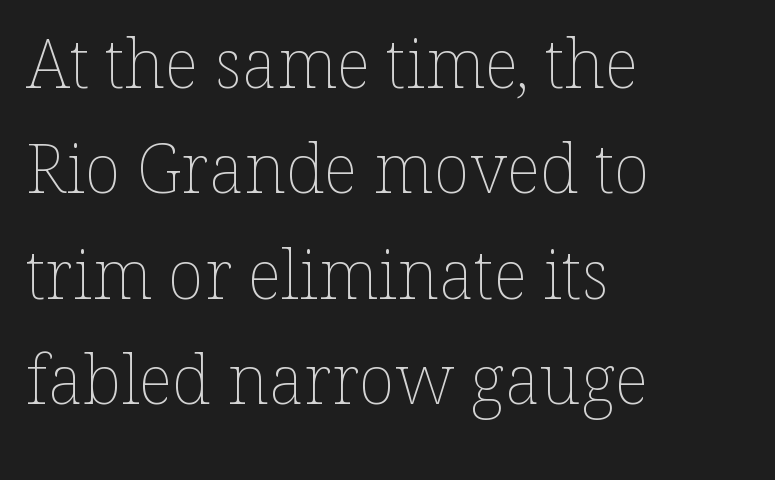
The image shows 68 px thin type, upright; set left-aligned, normal line spacing (1.55x), normal letter spacing, not underlined; low stroke contrast and a medium x-height.
